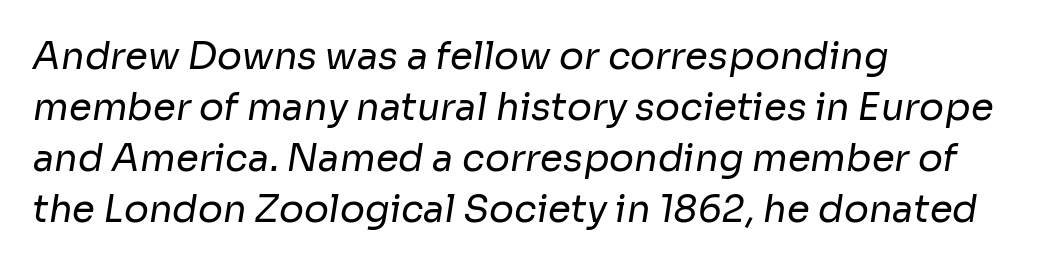
Is the stroke heavy? The answer is a plain regular-or-lighter. Baseline-to-baseline distance is the conventional proportion of letter height. This sample uses a sans-serif face. The typesetter chose a ragged-right arrangement here. The space beneath each line is pristine and unruled.
